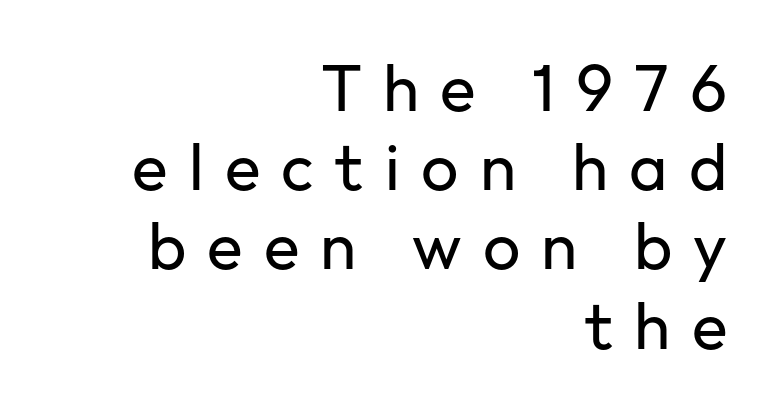
The image shows 66 px regular-weight sans-serif type, upright; set right-aligned, line spacing 1.2x, unusually wide letter spacing (+0.32 em), not underlined; low stroke contrast and a medium x-height.
